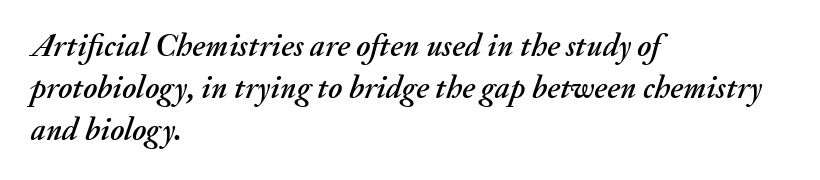
{"italic": "yes", "lean": "right", "slant_degrees": 20, "width": "normal", "stroke_contrast": "medium", "x_height": "small", "monospaced": "no", "underline": "no", "align": "left", "line_spacing": "normal", "line_spacing_ratio": 1.32, "letter_spacing": "normal", "letter_spacing_em": 0.0, "glyph_px": 32}
